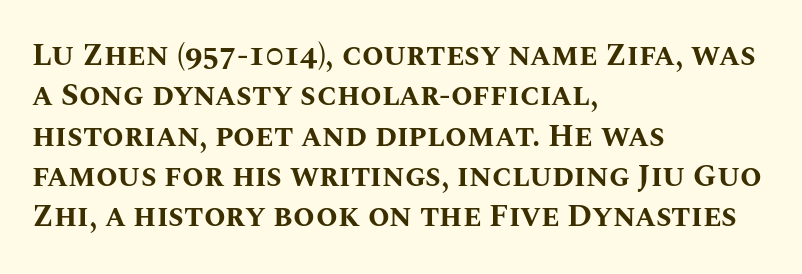
{"italic": "no", "bold": "yes", "weight": "bold", "width": "normal", "stroke_contrast": "medium", "x_height": "large", "monospaced": "no", "underline": "no", "align": "left", "line_spacing": "normal", "line_spacing_ratio": 1.3, "letter_spacing": "normal", "letter_spacing_em": 0.0, "glyph_px": 31}
